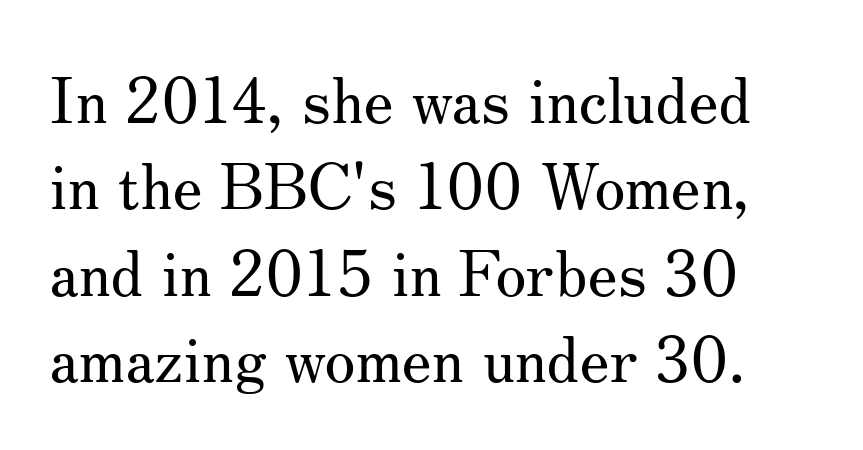
The image shows 63 px regular-weight serif type, upright; set normal line spacing (1.37x), normal letter spacing, not underlined; medium stroke contrast and a small x-height.
